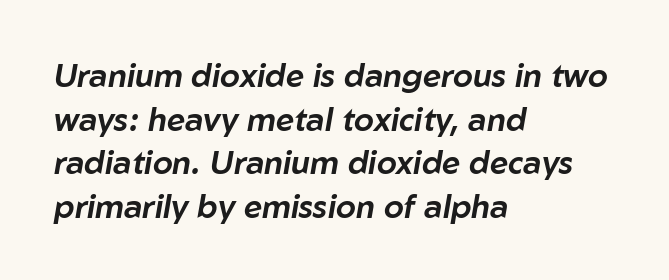
Q: Is the text italic (slanted)? A: Yes, it leans right by about 10 degrees.
Q: Is the text underlined? A: No.
Q: How is the paragraph aligned? A: Left-aligned.
Q: Is the spacing between letters normal or unusually wide? A: Normal.
Q: Is the spacing between lines tight, normal or loose? A: Normal.
Q: Width (condensed, normal, or wide)? A: Normal.
Q: Stroke contrast? A: Low.
Q: x-height? A: Medium.
Q: Monospaced? A: No.
